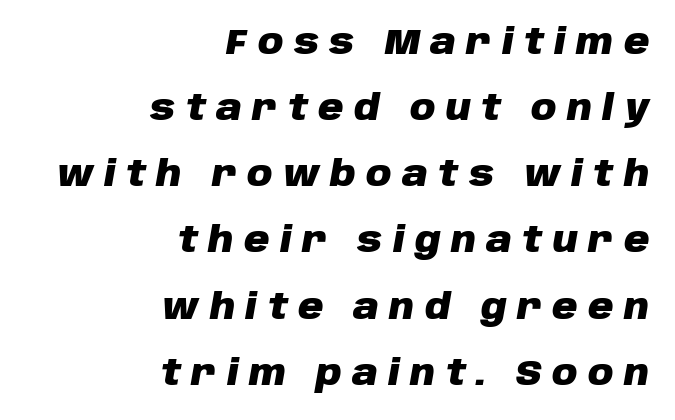
The image shows 35 px heavy type, italic (leaning right); set right-aligned, line spacing 1.89x, unusually wide letter spacing (+0.3 em), not underlined; low stroke contrast and a large x-height.
